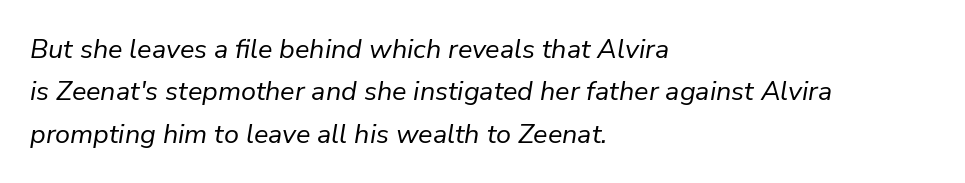
Q: Is the text bold? A: No.
Q: Is the text italic (slanted)? A: Yes, it leans right by about 9 degrees.
Q: Is the text underlined? A: No.
Q: How is the paragraph aligned? A: Left-aligned.
Q: Is the spacing between letters normal or unusually wide? A: Normal.
Q: Is the spacing between lines tight, normal or loose? A: Normal.
